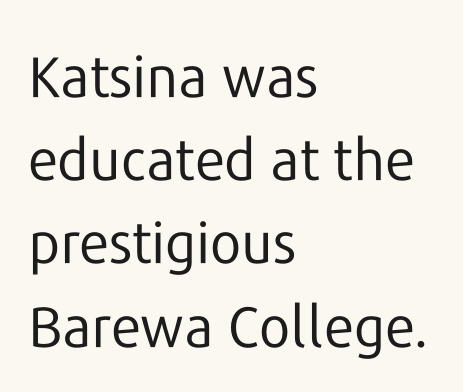
{"serif": "no", "italic": "no", "bold": "no", "weight": "regular", "width": "normal", "stroke_contrast": "low", "x_height": "medium", "monospaced": "no", "underline": "no", "align": "left", "line_spacing": "normal", "line_spacing_ratio": 1.46, "letter_spacing": "normal", "letter_spacing_em": 0.0, "glyph_px": 57}
